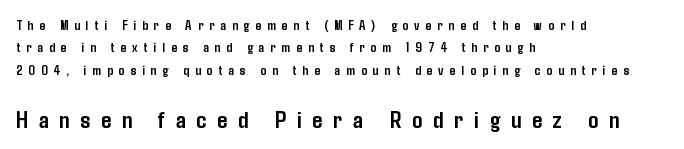
Q: Is the text bold? A: Yes.
Q: Is the text italic (slanted)? A: No, it is upright.
Q: Is the text underlined? A: No.
Q: How is the paragraph aligned? A: Left-aligned.
Q: Is the spacing between letters normal or unusually wide? A: Unusually wide.
Q: Is the spacing between lines tight, normal or loose? A: Normal.
Q: Which block of text is set in a larger size, the first (top) or the second (bottom)? A: The second (bottom) one.
